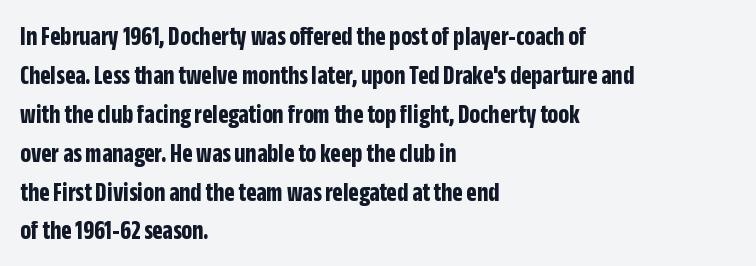
{"italic": "no", "bold": "yes", "underline": "no", "align": "left", "line_spacing": "normal", "line_spacing_ratio": 1.44, "letter_spacing": "normal", "letter_spacing_em": 0.0, "glyph_px": 27}
